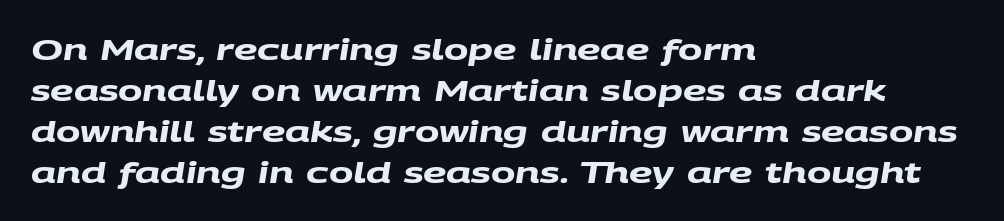
The strip under each line holds only bare page. Which margin do the lines hug? The left one — the right edge is uneven. The passage shown is typed in a proportional face where columns would drift. The block of text has a typical density, with ordinary space between rows.
